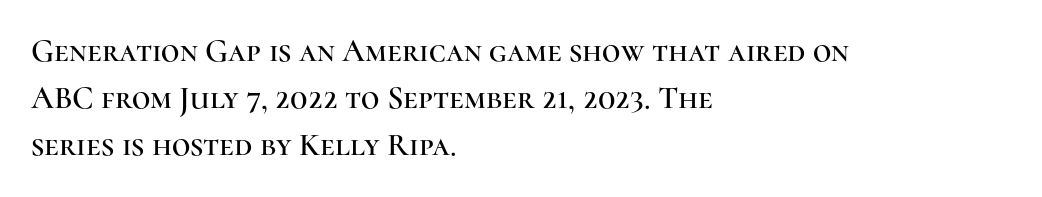
Q: Is the text italic (slanted)? A: No, it is upright.
Q: Is the typeface a serif or a sans-serif typeface? A: Serif.
Q: Is the text underlined? A: No.
Q: How is the paragraph aligned? A: Left-aligned.
Q: Is the spacing between letters normal or unusually wide? A: Normal.
Q: Is the spacing between lines tight, normal or loose? A: Normal.
Q: Width (condensed, normal, or wide)? A: Normal.
Q: Stroke contrast? A: High.
Q: x-height? A: Medium.
Q: Monospaced? A: No.
